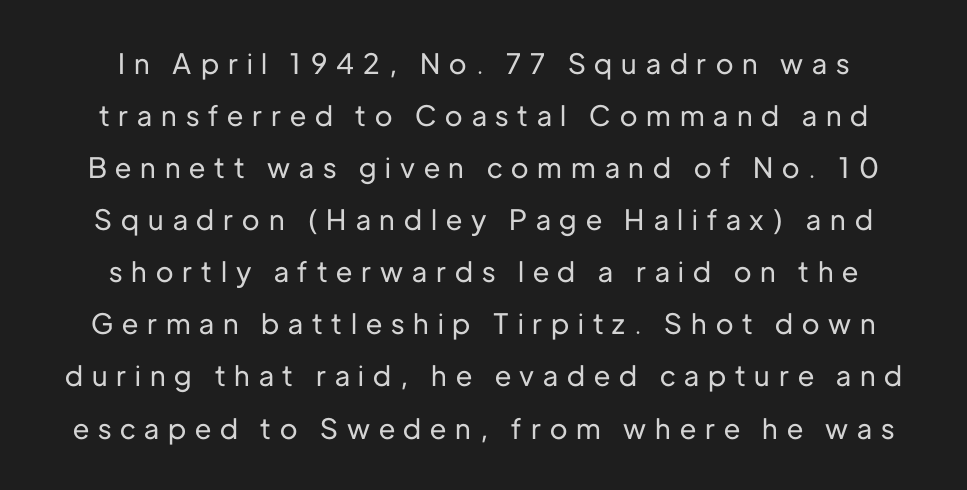
The image shows 28 px sans-serif type, upright; set line spacing 1.86x, unusually wide letter spacing (+0.32 em), not underlined; low stroke contrast and a medium x-height.
